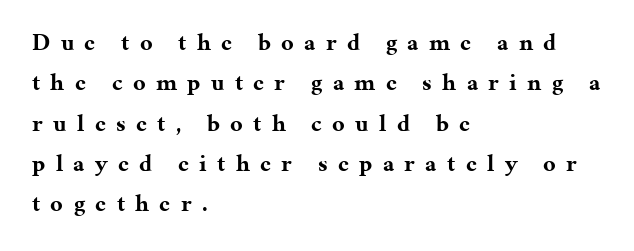
Q: Is the text bold? A: Yes.
Q: Is the text italic (slanted)? A: No, it is upright.
Q: Is the text underlined? A: No.
Q: How is the paragraph aligned? A: Left-aligned.
Q: Is the spacing between letters normal or unusually wide? A: Unusually wide.
Q: Is the spacing between lines tight, normal or loose? A: Normal.
